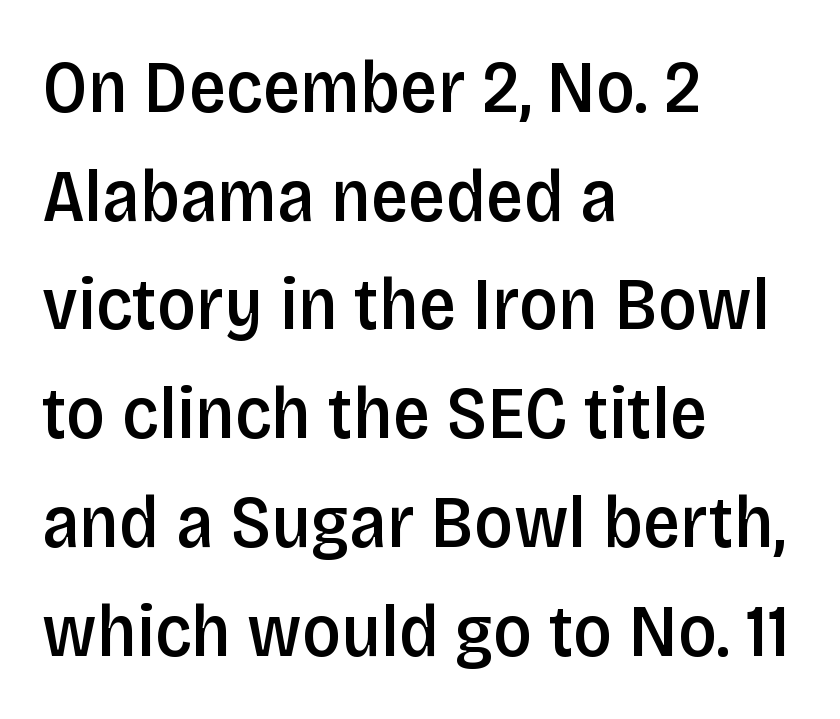
The image shows 75 px semibold, condensed sans-serif type, upright; set left-aligned, normal line spacing (1.45x), normal letter spacing, not underlined; low stroke contrast and a large x-height.
